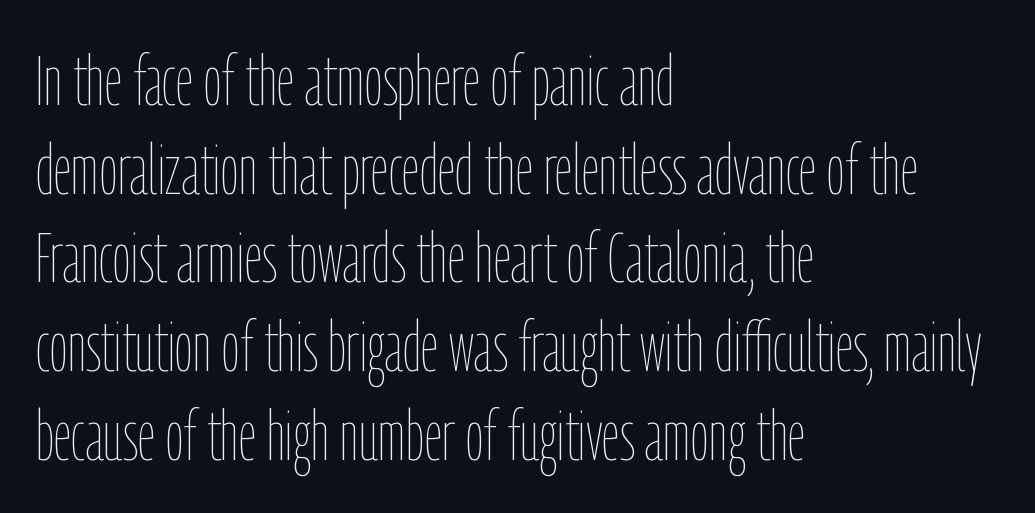
{"italic": "no", "bold": "no", "weight": "thin", "width": "condensed", "stroke_contrast": "low", "x_height": "medium", "monospaced": "no", "underline": "no", "align": "left", "line_spacing": "normal", "line_spacing_ratio": 1.25, "letter_spacing": "normal", "letter_spacing_em": 0.0, "glyph_px": 71}
